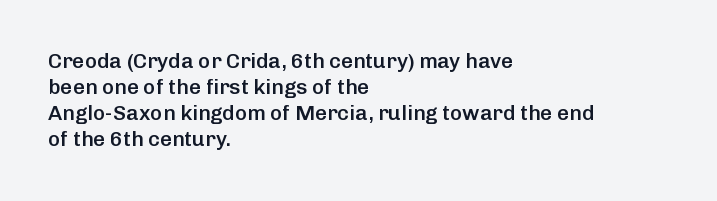
The image shows 21 px text type, upright; set left-aligned, line spacing 1.24x, normal letter spacing, not underlined.
